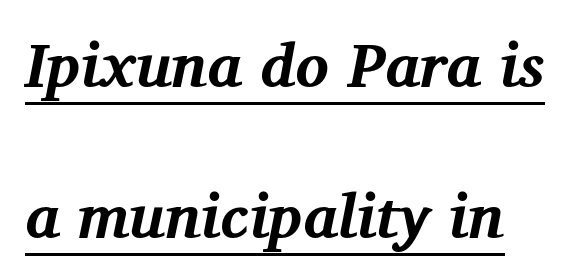
The image shows 62 px bold serif type, italic (leaning right); set loose line spacing (2.43x), normal letter spacing, underlined; medium stroke contrast and a medium x-height.
